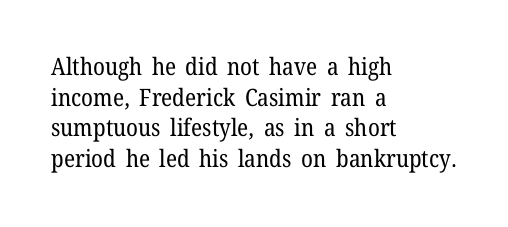
Q: Is the text bold? A: No.
Q: Is the text italic (slanted)? A: No, it is upright.
Q: Is the text underlined? A: No.
Q: How is the paragraph aligned? A: Left-aligned.
Q: Is the spacing between letters normal or unusually wide? A: Normal.
Q: Is the spacing between lines tight, normal or loose? A: Normal.
